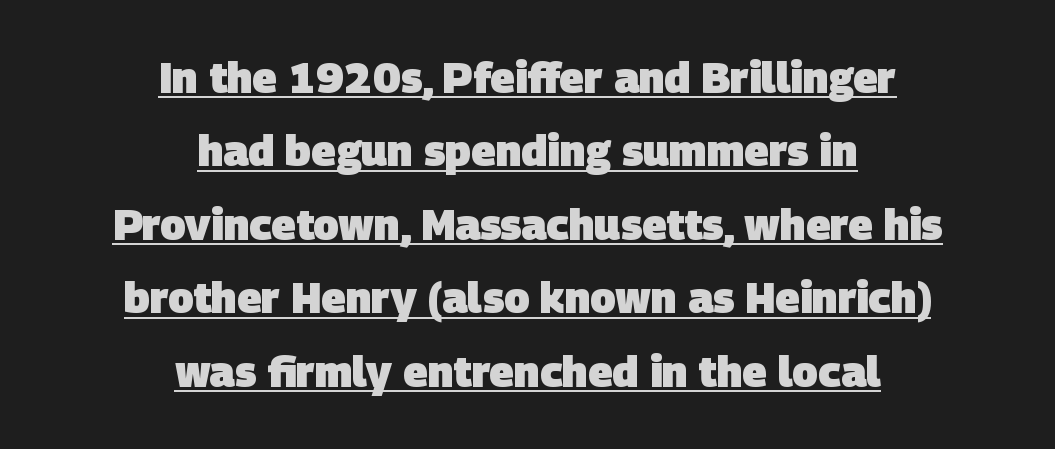
{"serif": "no", "bold": "yes", "weight": "heavy", "width": "normal", "stroke_contrast": "low", "x_height": "large", "monospaced": "no", "underline": "yes", "align": "center", "line_spacing_ratio": 1.75, "letter_spacing": "normal", "letter_spacing_em": 0.0, "glyph_px": 42}
